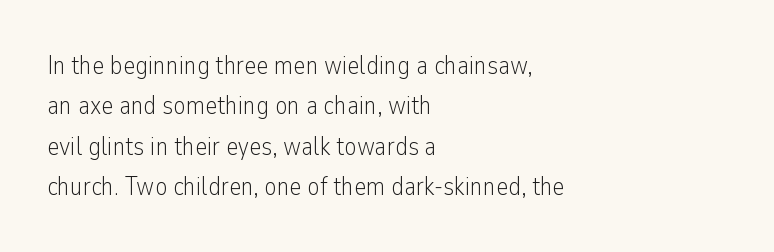
Check the space under the baseline: it is left empty. The type sits square on the baseline with zero lean. Line spacing here is normal. Casual observation: everything's shoved over to the left. Honestly, the letter spacing is just normal — you wouldn't notice it.
